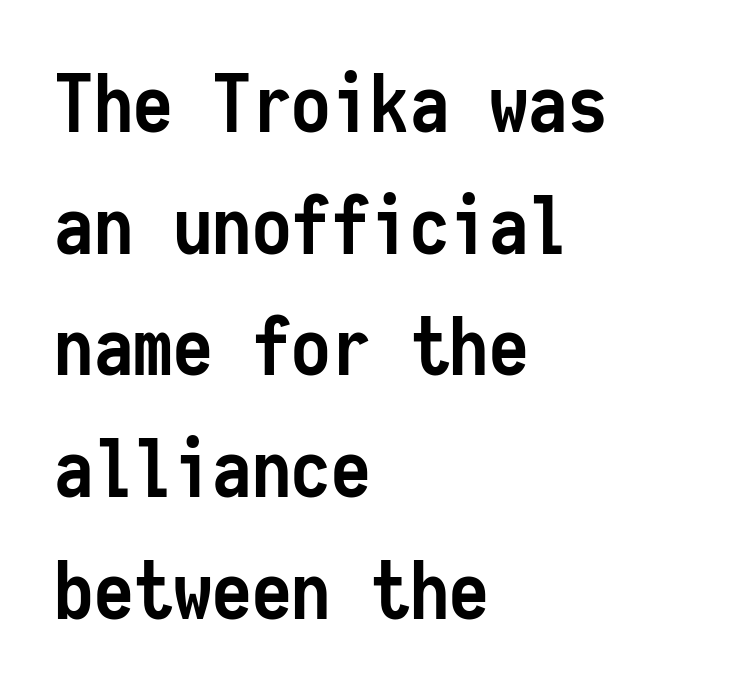
A full-strength bold gives these letters their thick strokes. Reading down the column, the eye jumps a familiar distance to each next line. A clean baseline with only descenders dipping below it. The text block is weighted toward the left margin, trailing off unevenly rightward. The lettering holds an erect, upright posture throughout. The font family rendered here belongs to the sans-serif group.
